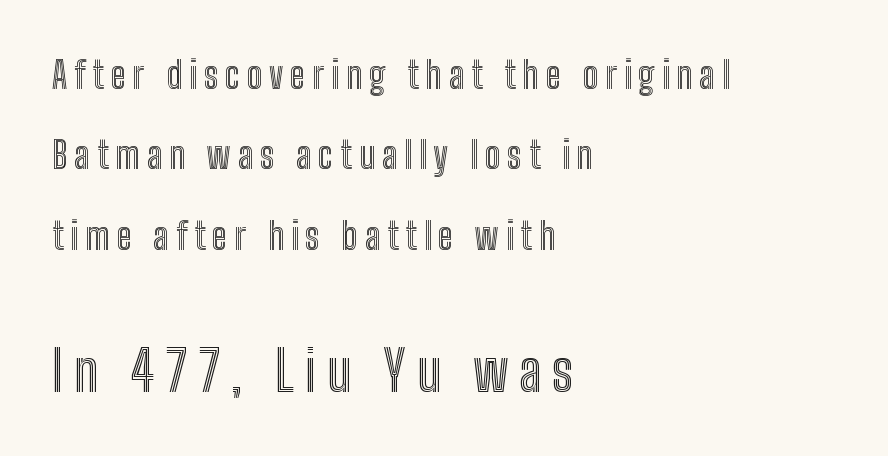
{"italic": "no", "width": "condensed", "x_height": "medium", "monospaced": "no", "underline": "no", "align": "left", "line_spacing": "loose", "line_spacing_ratio": 2.17, "larger_block": "second", "size_ratio": 1.49, "glyph_px": 55}
